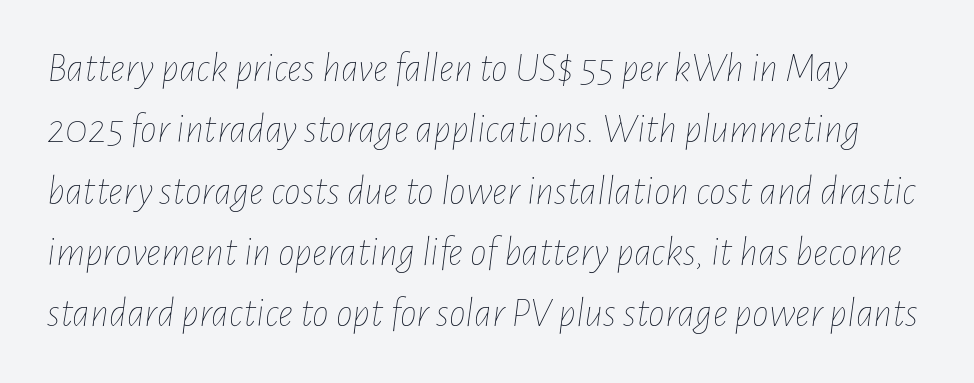
Unmarked baselines from the first word to the last. Does extra space separate the letters? No, they use regular spacing. No heavy texture on the line: the type isn't bold. A typesetter would mark this as italic. Baseline-to-baseline distance is the conventional proportion of letter height. Note the varied advance widths — an 'i' is clearly narrower than an 'm'.
